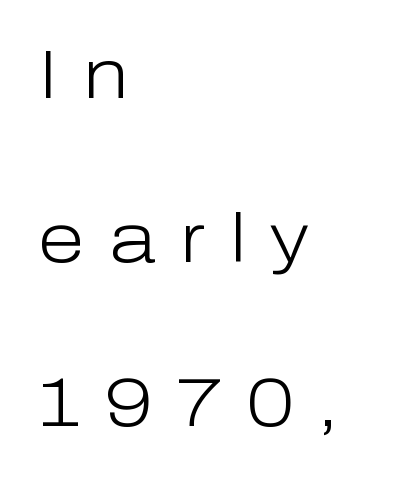
Summary of weight: not heavy and not bold. Baseline-to-baseline distance is far greater than the letter height. The paragraph has a hard left edge and a soft right edge. These lines are rendered in a variable-pitch font. Check under the words: just untouched page.
